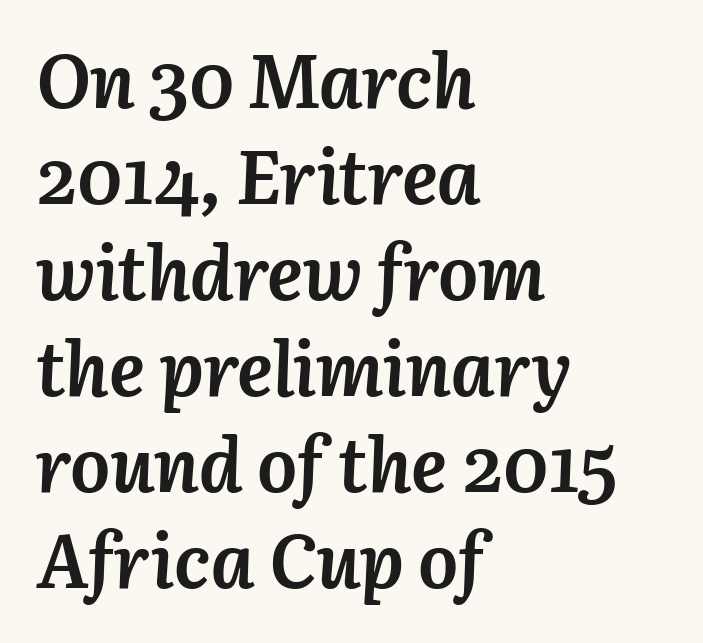
Nobody drew a line under any word here. A normal amount of white space separates one row of letters from the next. These lines are rendered in a variable-pitch font. Does the weight exceed regular? Yes, all the way to bold. The paragraph shown leans on its left margin. This sample uses an oblique cut, with every glyph tilted off the vertical.
